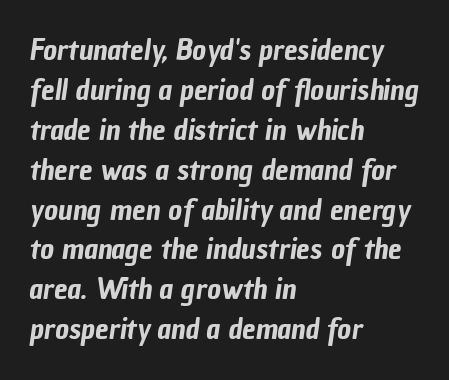
The image shows 30 px condensed sans-serif type; set left-aligned, normal line spacing (1.33x), normal letter spacing, not underlined; low stroke contrast and a medium x-height.
